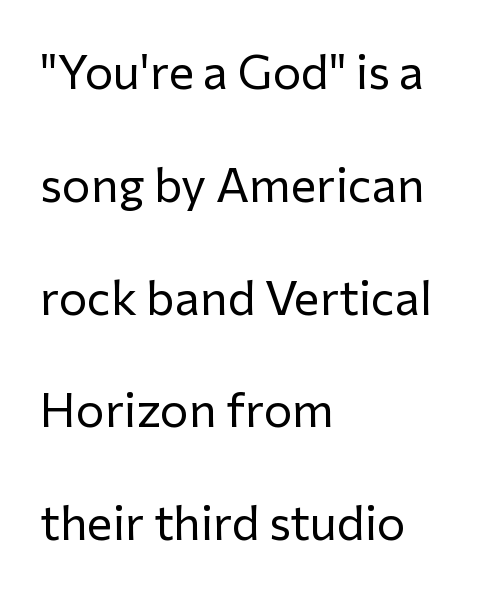
{"serif": "no", "italic": "no", "bold": "no", "weight": "regular", "width": "normal", "stroke_contrast": "low", "x_height": "medium", "monospaced": "no", "underline": "no", "align": "left", "line_spacing": "loose", "line_spacing_ratio": 2.35, "letter_spacing": "normal", "letter_spacing_em": 0.0, "glyph_px": 48}
